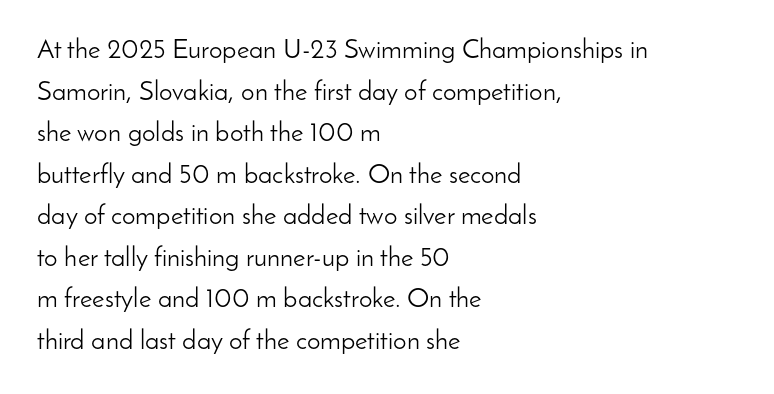
{"italic": "no", "bold": "no", "underline": "no", "align": "left", "line_spacing": "normal", "line_spacing_ratio": 1.54, "letter_spacing": "normal", "letter_spacing_em": 0.0, "glyph_px": 27}
